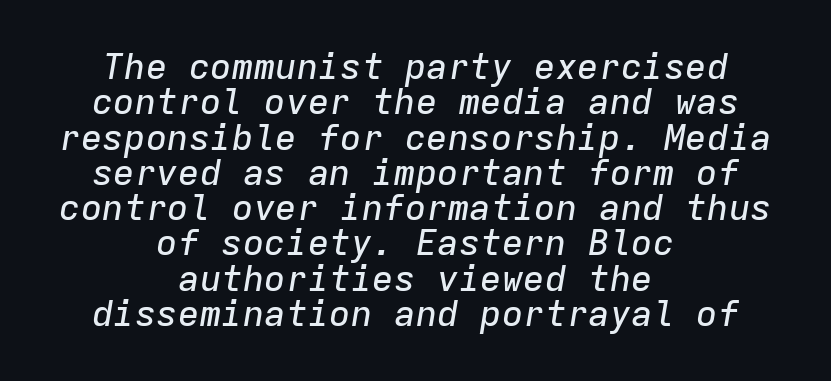
Lines of text with bare space underneath. Tightly led — the rows are bunched. Characters are canted at an angle relative to the baseline's perpendicular. This sample is center-justified, so both line endings float freely. Note the uniform advance width — an 'i' takes as much space as an 'm'. This sample uses plain, unmodified letter spacing.
